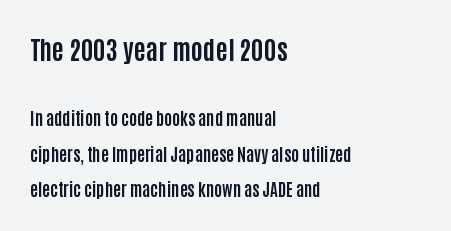
The image shows 26 px bold type, upright; set left-aligned, loose line spacing (2.11x), normal letter spacing, not underlined; the first (top) block is 1.53x larger.
